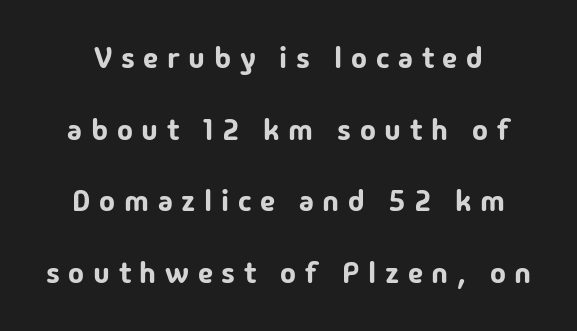
Q: Is the text italic (slanted)? A: No, it is upright.
Q: Is the typeface a serif or a sans-serif typeface? A: Sans-serif.
Q: Is the text underlined? A: No.
Q: Is the spacing between letters normal or unusually wide? A: Unusually wide.
Q: Is the spacing between lines tight, normal or loose? A: Loose.
Q: Width (condensed, normal, or wide)? A: Normal.
Q: Stroke contrast? A: Low.
Q: x-height? A: Medium.
Q: Monospaced? A: No.
